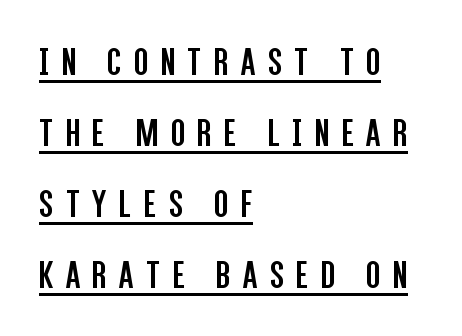
The image shows 41 px regular-weight, condensed sans-serif type, upright; set left-aligned, line spacing 1.73x, unusually wide letter spacing (+0.31 em), underlined; low stroke contrast and a large x-height.
